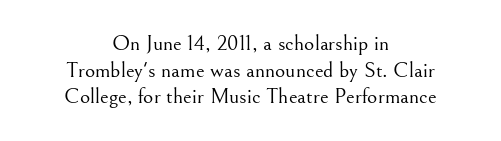
The image shows 22 px text type, upright; set centered, line spacing 1.21x, normal letter spacing, not underlined.
